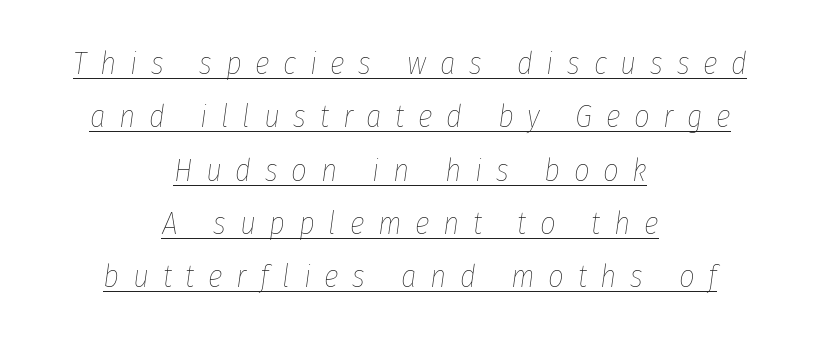
The image shows 31 px thin, condensed type, italic (leaning right); set centered, line spacing 1.72x, unusually wide letter spacing (+0.44 em), underlined; low stroke contrast and a medium x-height.
